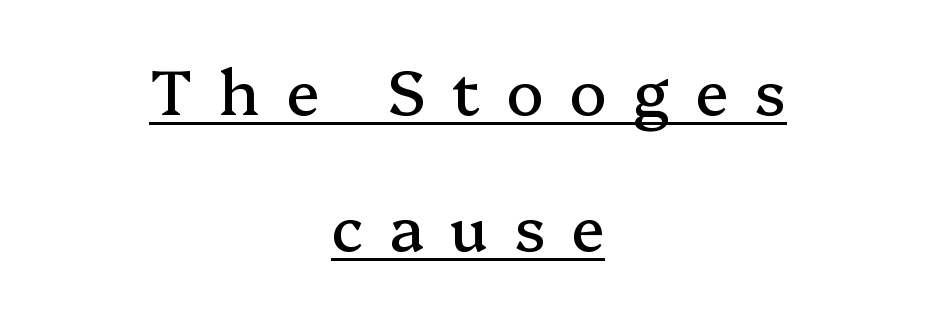
{"serif": "yes", "italic": "no", "width": "normal", "stroke_contrast": "medium", "x_height": "medium", "monospaced": "no", "underline": "yes", "align": "center", "line_spacing": "loose", "line_spacing_ratio": 2.2, "letter_spacing": "wide", "letter_spacing_em": 0.42, "glyph_px": 62}
